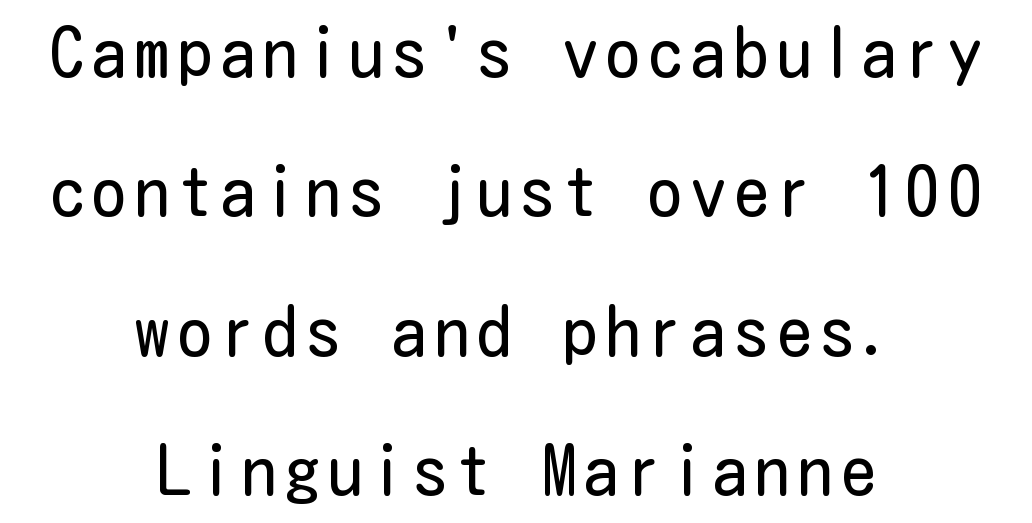
The lines are quadded center. Honestly, there is no underline to notice here at all. The leading is generous, giving the passage an open texture. The type family on display is of the sans-serif kind. Ordinary non-slanted type is in use.
